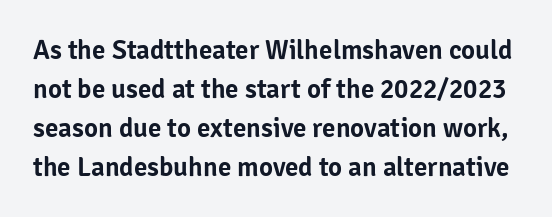
The image shows 27 px text type, upright; set normal line spacing (1.44x), normal letter spacing, not underlined.
